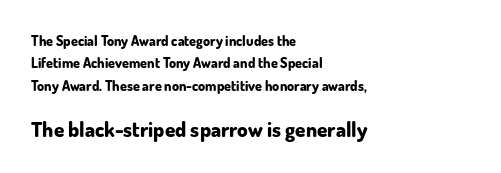
Q: Is the text bold? A: Yes.
Q: Is the text italic (slanted)? A: No, it is upright.
Q: Is the text underlined? A: No.
Q: How is the paragraph aligned? A: Left-aligned.
Q: Is the spacing between letters normal or unusually wide? A: Normal.
Q: Is the spacing between lines tight, normal or loose? A: Normal.
Q: Which block of text is set in a larger size, the first (top) or the second (bottom)? A: The second (bottom) one.
